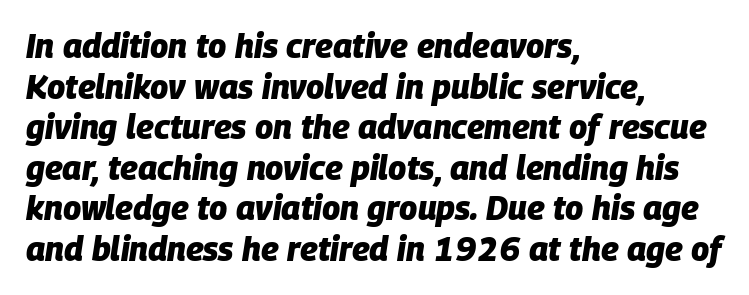
Quick note: italic. Its strokes are broad and dark, the hallmark of bold type. Character widths vary here, with narrow letters taking less room than wide ones. Alignment: flush left. A typesetter would call this zero additional tracking. Type without underlining.
